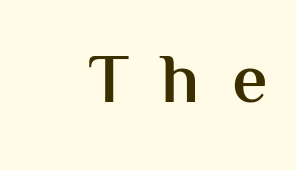
Q: Is the text bold? A: Semi-bold.
Q: Is the text italic (slanted)? A: No, it is upright.
Q: Is the typeface a serif or a sans-serif typeface? A: Sans-serif.
Q: Is the text underlined? A: No.
Q: Is the spacing between letters normal or unusually wide? A: Unusually wide.
Q: Width (condensed, normal, or wide)? A: Normal.
Q: Stroke contrast? A: Medium.
Q: x-height? A: Medium.
Q: Monospaced? A: No.
